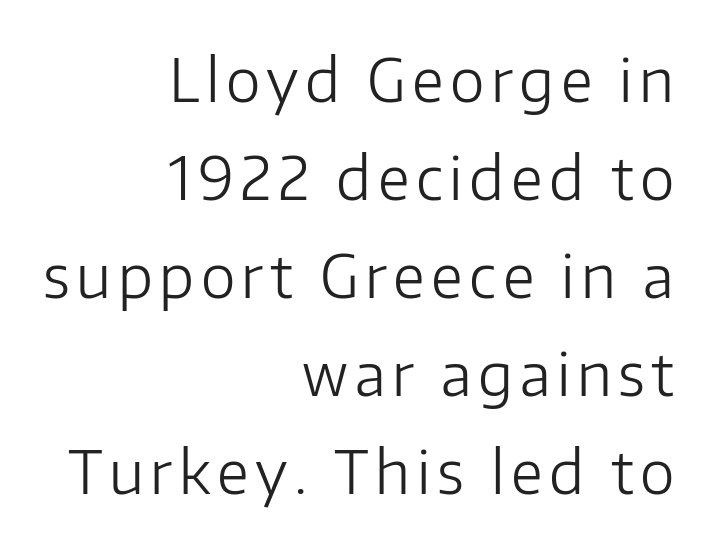
{"serif": "no", "italic": "no", "bold": "no", "weight": "light", "width": "normal", "stroke_contrast": "low", "x_height": "medium", "monospaced": "no", "underline": "no", "align": "right", "line_spacing": "normal", "line_spacing_ratio": 1.66, "glyph_px": 59}
